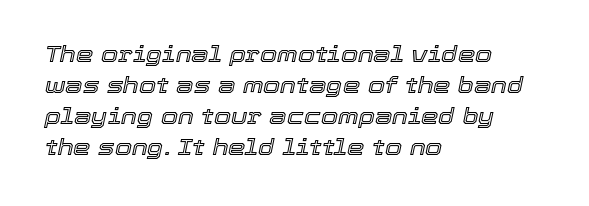
Q: Is the text italic (slanted)? A: Yes, it leans right by about 12 degrees.
Q: Is the text underlined? A: No.
Q: How is the paragraph aligned? A: Left-aligned.
Q: Is the spacing between letters normal or unusually wide? A: Normal.
Q: Is the spacing between lines tight, normal or loose? A: Normal.
